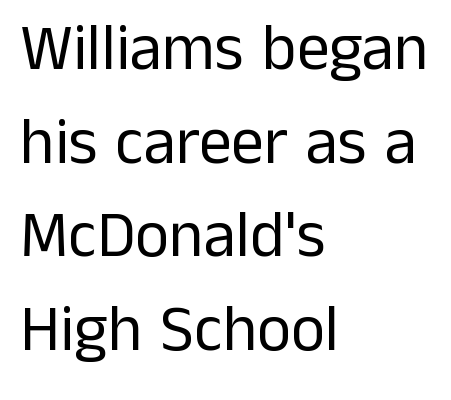
The image shows 65 px regular-weight sans-serif type, upright; set left-aligned, normal line spacing (1.44x), normal letter spacing, not underlined; low stroke contrast and a medium x-height.
